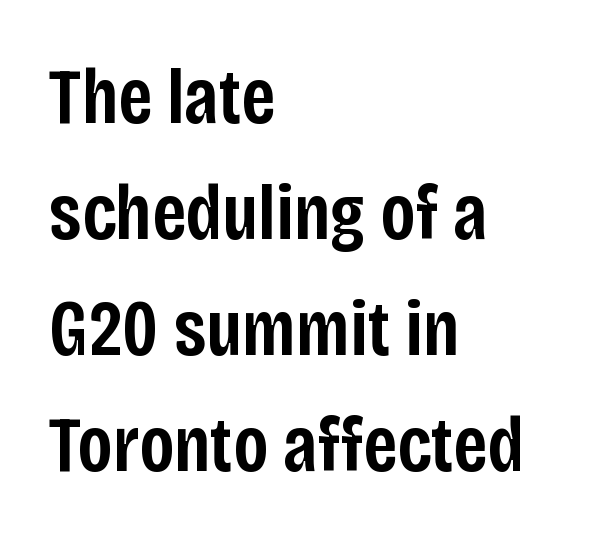
Q: Is the text bold? A: Semi-bold.
Q: Is the text italic (slanted)? A: No, it is upright.
Q: Is the typeface a serif or a sans-serif typeface? A: Sans-serif.
Q: Is the text underlined? A: No.
Q: How is the paragraph aligned? A: Left-aligned.
Q: Is the spacing between letters normal or unusually wide? A: Normal.
Q: Is the spacing between lines tight, normal or loose? A: Normal.
Q: Width (condensed, normal, or wide)? A: Condensed.
Q: Stroke contrast? A: Low.
Q: x-height? A: Large.
Q: Monospaced? A: No.
